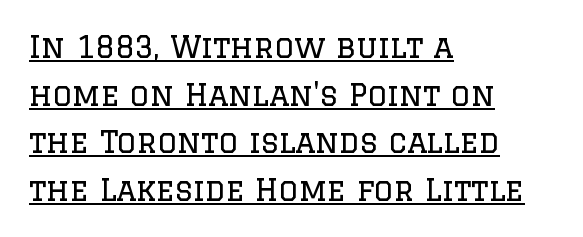
These lines are composed in type with serifs. Spacing between characters is what you'd get straight out of the box. The font sits on the lighter half of the weight spectrum, regular included. Baseline-to-baseline distance is the conventional proportion of letter height. The rag falls on the right side of this text block. The specimen includes a rule beneath the text block's lines.
